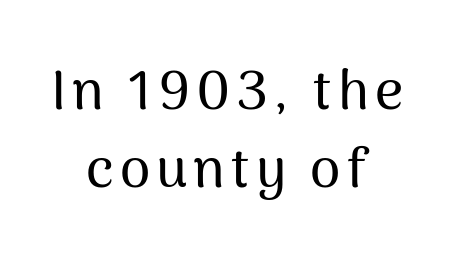
Q: Is the text italic (slanted)? A: No, it is upright.
Q: Is the typeface a serif or a sans-serif typeface? A: Sans-serif.
Q: Is the text underlined? A: No.
Q: How is the paragraph aligned? A: Centered.
Q: Is the spacing between lines tight, normal or loose? A: Normal.
Q: Width (condensed, normal, or wide)? A: Normal.
Q: Stroke contrast? A: Medium.
Q: x-height? A: Medium.
Q: Monospaced? A: No.
